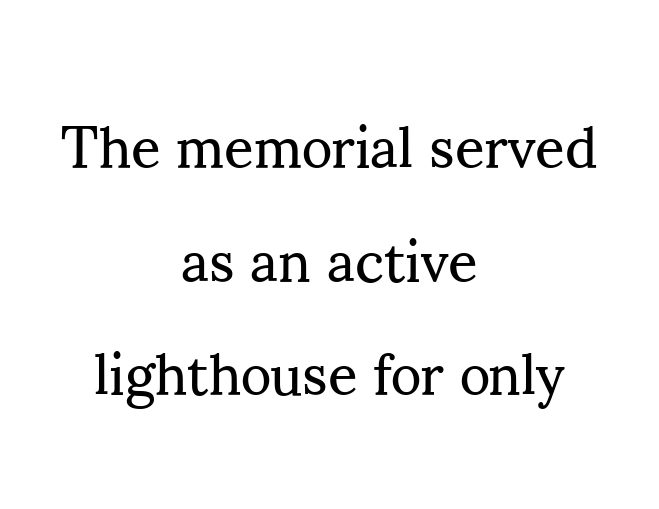
The image shows 58 px regular-weight serif type, upright; set centered, loose line spacing (1.96x), normal letter spacing, not underlined; medium stroke contrast and a small x-height.
